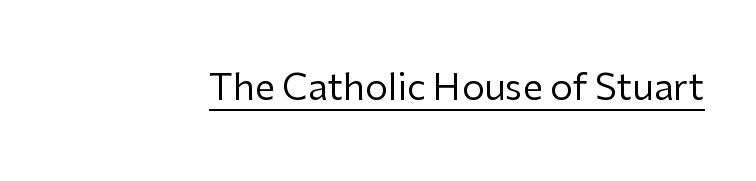
{"serif": "no", "italic": "no", "bold": "no", "weight": "regular", "width": "normal", "stroke_contrast": "low", "x_height": "medium", "monospaced": "no", "underline": "yes", "letter_spacing": "normal", "letter_spacing_em": 0.0, "glyph_px": 36}
